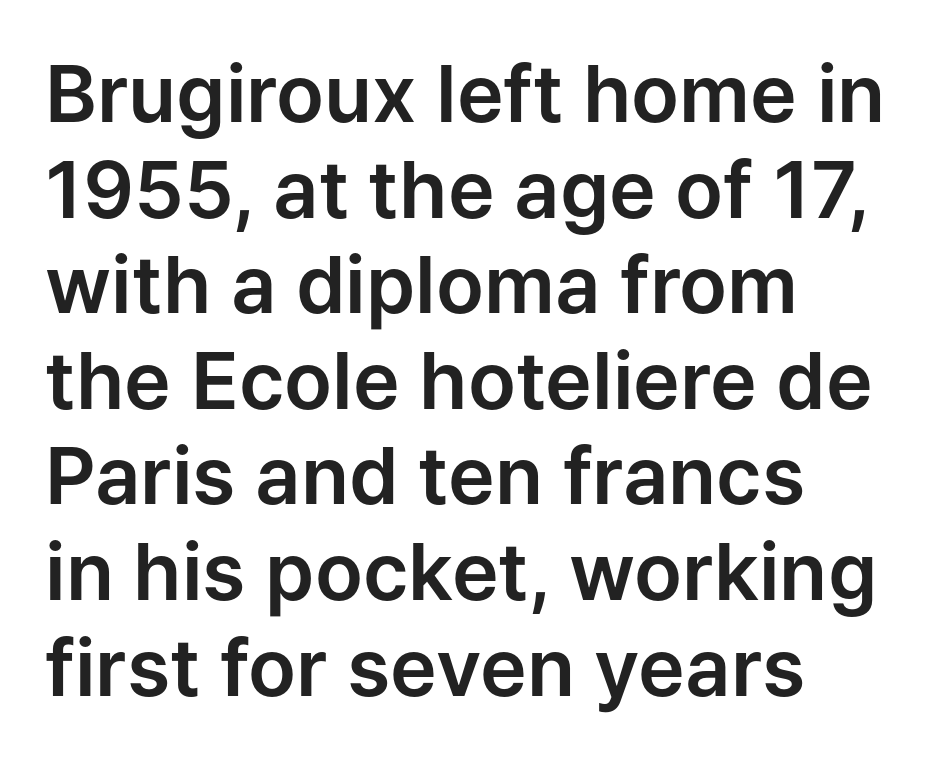
Has an underline been added? It has not. The type sits square on the baseline with zero lean. These lines are rendered in a variable-pitch font. Look at the tracking — it's just the regular setting, nothing added. Teacher's note: observe the even left margin — that is flush-left alignment.
